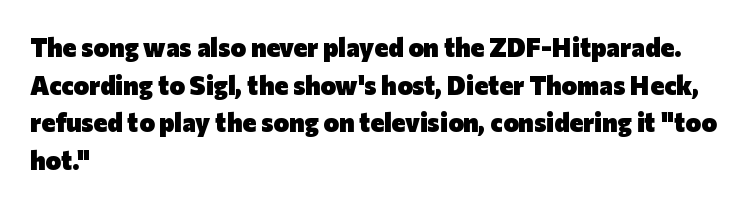
{"italic": "no", "bold": "yes", "underline": "no", "align": "left", "line_spacing": "normal", "line_spacing_ratio": 1.45, "letter_spacing": "normal", "letter_spacing_em": 0.0, "glyph_px": 26}
